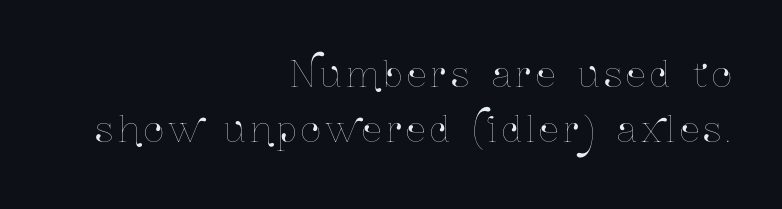
{"italic": "no", "width": "condensed", "stroke_contrast": "low", "x_height": "medium", "monospaced": "no", "underline": "no", "align": "right", "line_spacing": "normal", "line_spacing_ratio": 1.57, "glyph_px": 35}
